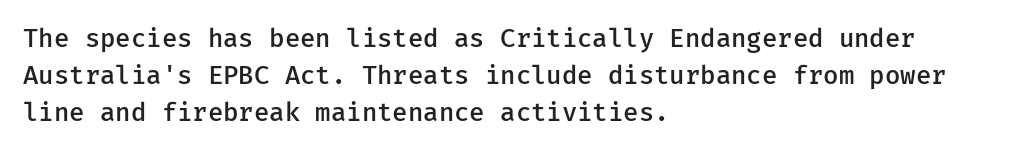
{"italic": "no", "bold": "semi", "underline": "no", "align": "left", "line_spacing": "normal", "line_spacing_ratio": 1.48, "letter_spacing": "normal", "letter_spacing_em": 0.0, "glyph_px": 25}
